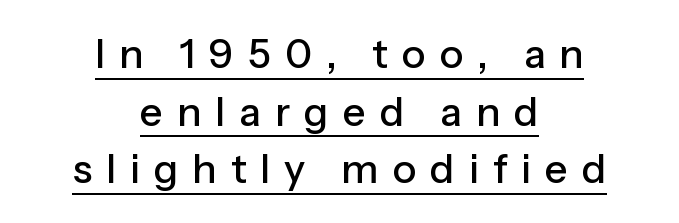
Q: Is the text italic (slanted)? A: No, it is upright.
Q: Is the typeface a serif or a sans-serif typeface? A: Sans-serif.
Q: Is the text underlined? A: Yes.
Q: How is the paragraph aligned? A: Centered.
Q: Is the spacing between letters normal or unusually wide? A: Unusually wide.
Q: Is the spacing between lines tight, normal or loose? A: Normal.
Q: Width (condensed, normal, or wide)? A: Normal.
Q: Stroke contrast? A: Low.
Q: x-height? A: Medium.
Q: Monospaced? A: No.
